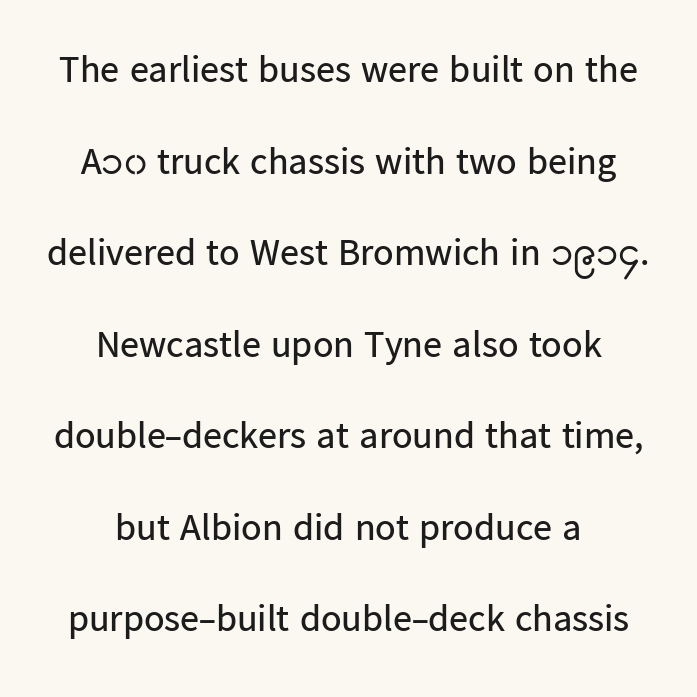
Q: Is the text bold? A: No.
Q: Is the text italic (slanted)? A: No, it is upright.
Q: Is the typeface a serif or a sans-serif typeface? A: Sans-serif.
Q: Is the text underlined? A: No.
Q: How is the paragraph aligned? A: Centered.
Q: Is the spacing between letters normal or unusually wide? A: Normal.
Q: Is the spacing between lines tight, normal or loose? A: Loose.
Q: Width (condensed, normal, or wide)? A: Normal.
Q: Stroke contrast? A: Low.
Q: x-height? A: Medium.
Q: Monospaced? A: No.
